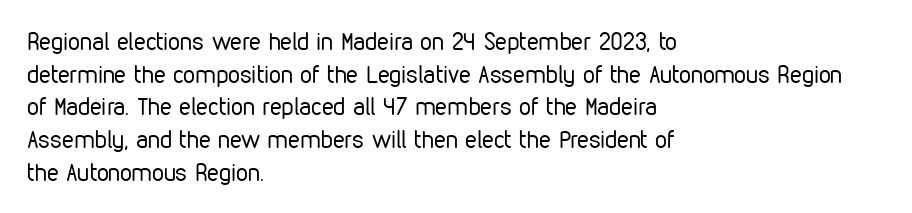
Q: Is the text bold? A: No.
Q: Is the text italic (slanted)? A: No, it is upright.
Q: Is the text underlined? A: No.
Q: How is the paragraph aligned? A: Left-aligned.
Q: Is the spacing between letters normal or unusually wide? A: Normal.
Q: Is the spacing between lines tight, normal or loose? A: Normal.
